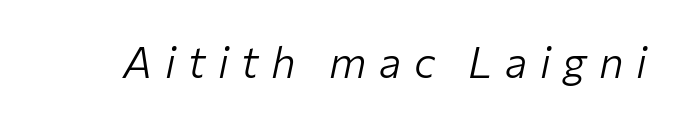
You could not count columns in this text — the font is proportionally spaced. The face used here has a pronounced slope to its letters. Lines of text with bare space underneath. Think standard paragraph weight, or any step lighter than that. Honestly, the letter spacing is so wide it's the main thing you notice.
